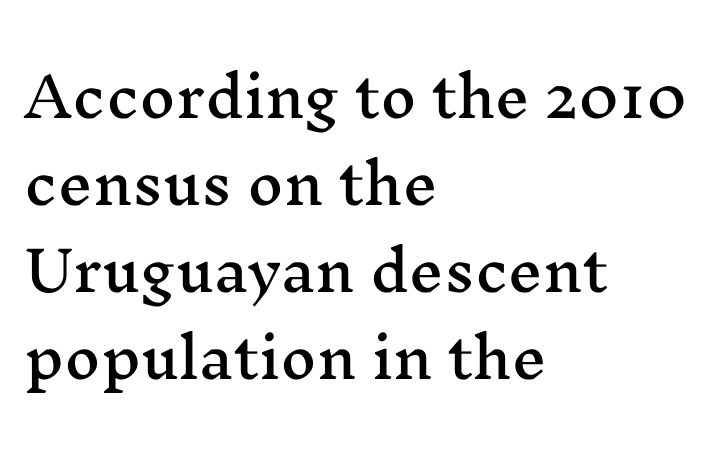
The image shows 55 px wide serif type, upright; set left-aligned, normal line spacing (1.58x), normal letter spacing, not underlined; medium stroke contrast and a medium x-height.
